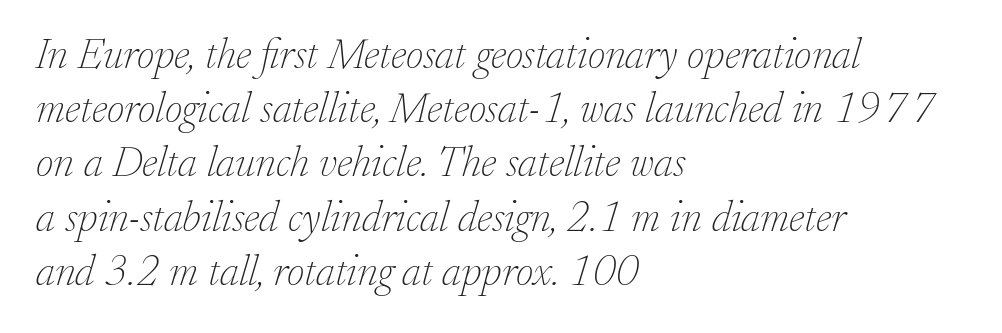
The image shows 43 px thin serif type, italic (leaning right); set left-aligned, normal line spacing (1.26x), normal letter spacing, not underlined; low stroke contrast and a small x-height.
